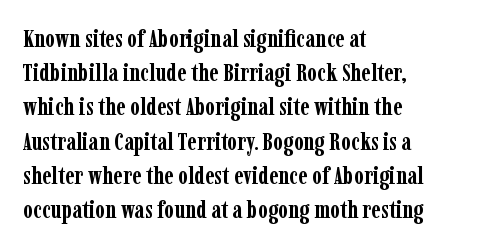
Q: Is the text bold? A: Yes.
Q: Is the text italic (slanted)? A: No, it is upright.
Q: Is the text underlined? A: No.
Q: How is the paragraph aligned? A: Left-aligned.
Q: Is the spacing between letters normal or unusually wide? A: Normal.
Q: Is the spacing between lines tight, normal or loose? A: Normal.
